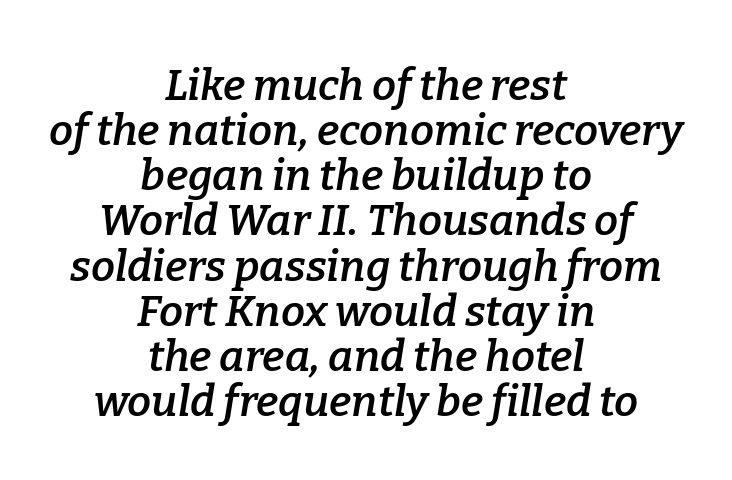
The image shows 43 px semibold serif type, italic (leaning right); set centered, tight line spacing (1.05x), normal letter spacing, not underlined; low stroke contrast and a medium x-height.
